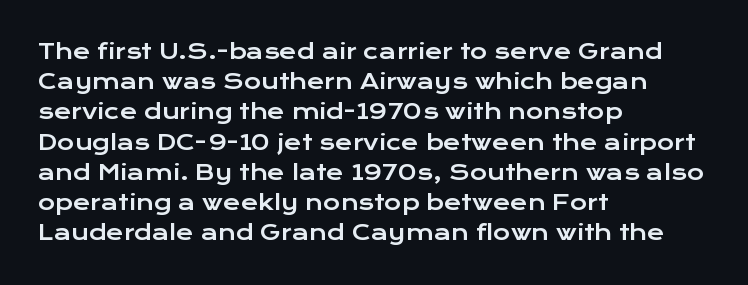
The image shows 21 px text type, upright; set left-aligned, normal line spacing (1.44x), normal letter spacing, not underlined.
